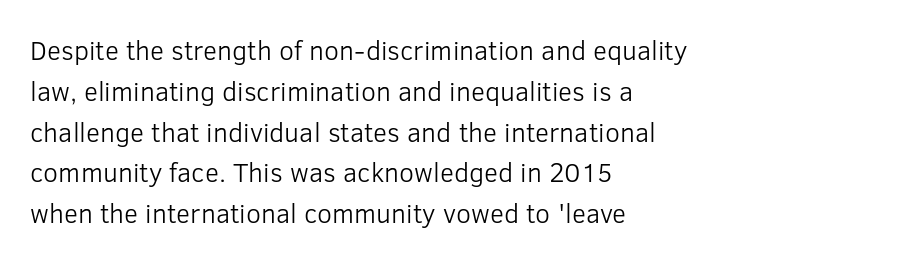
The image shows 27 px text type, upright; set left-aligned, normal line spacing (1.51x), normal letter spacing, not underlined.
